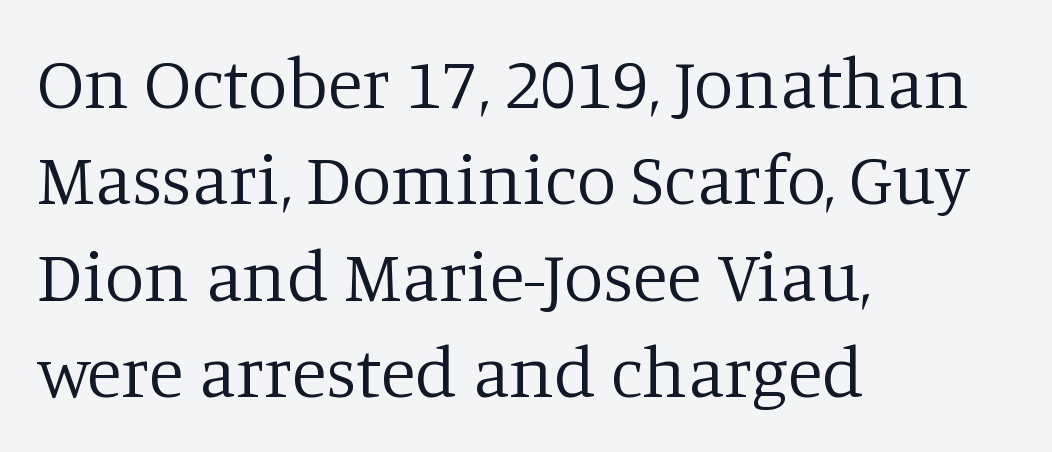
Q: Is the text bold? A: No.
Q: Is the text italic (slanted)? A: No, it is upright.
Q: Is the typeface a serif or a sans-serif typeface? A: Serif.
Q: Is the text underlined? A: No.
Q: How is the paragraph aligned? A: Left-aligned.
Q: Is the spacing between letters normal or unusually wide? A: Normal.
Q: Is the spacing between lines tight, normal or loose? A: Normal.
Q: Width (condensed, normal, or wide)? A: Normal.
Q: Stroke contrast? A: Low.
Q: x-height? A: Large.
Q: Monospaced? A: No.
